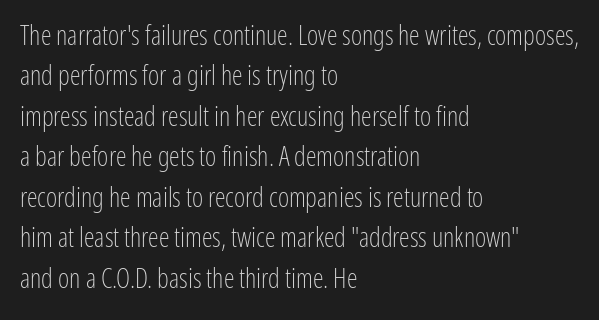
The image shows 27 px text type, upright; set left-aligned, normal line spacing (1.5x), normal letter spacing, not underlined.
